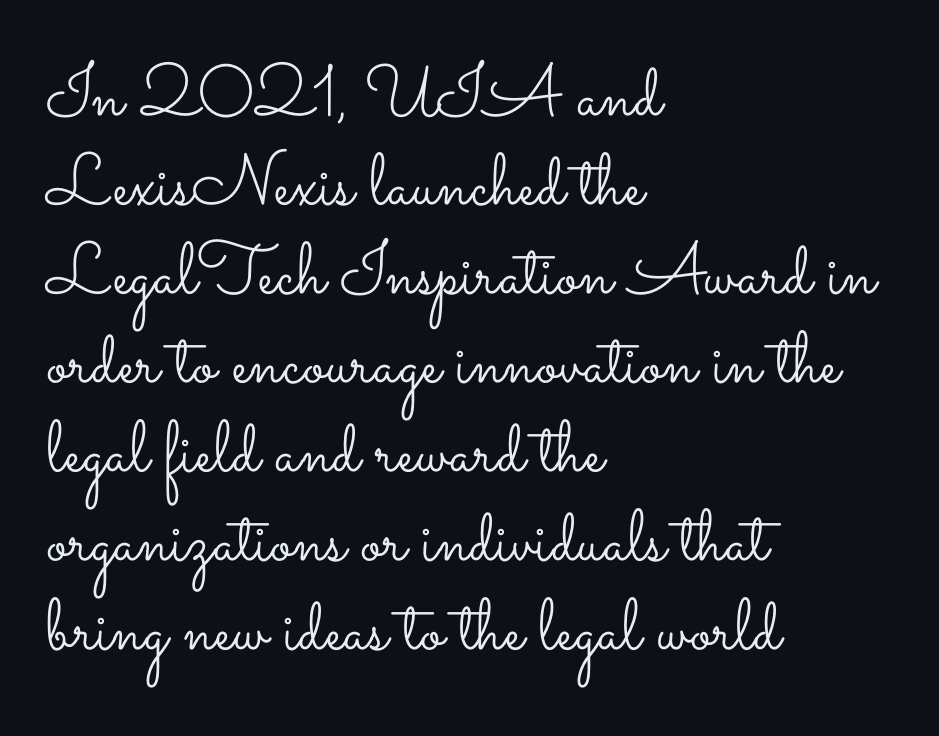
You could call the tracking neutral — neither tight nor loose. The space directly below the letters is spotless. The strokes carry an ordinary text weight at most. The letters advance in unequal steps, a hallmark of proportional type. The paragraph shown leans on its left margin.
